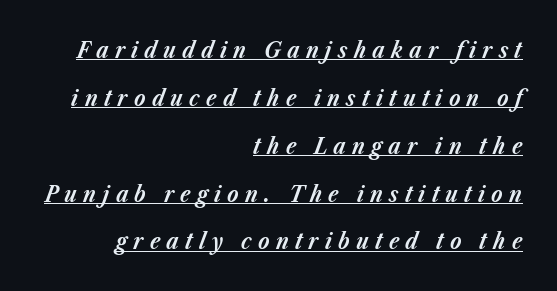
The image shows 23 px bold type, italic (leaning right); set right-aligned, loose line spacing (2.08x), unusually wide letter spacing (+0.27 em), underlined.
